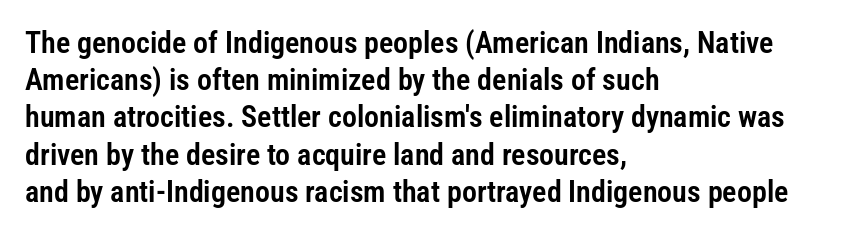
Short and long lines alike share a common starting point at left. These lines are rendered in a variable-pitch font. Clear beneath every line of the passage. The text was rendered using a sans face with plain stroke endings. Between one letter and the next there's only the usual sliver of space. This is the regular roman posture of the typeface.
